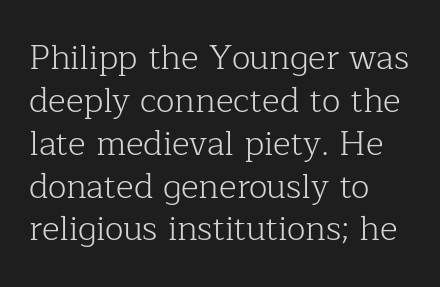
This rendering features lettering with no underline. Typographically, this falls in the serif category. The typography opts for an upright posture over an oblique one. The letterforms sit shoulder to shoulder at normal distance. Vertical spacing — default. The typesetter chose a ragged-right arrangement here.
